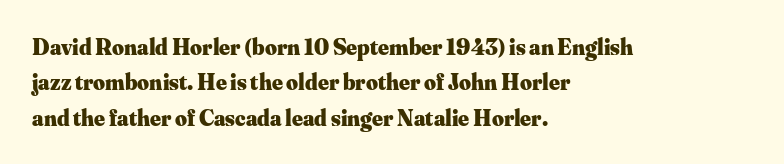
Q: Is the text bold? A: Yes.
Q: Is the text italic (slanted)? A: No, it is upright.
Q: Is the text underlined? A: No.
Q: How is the paragraph aligned? A: Left-aligned.
Q: Is the spacing between letters normal or unusually wide? A: Normal.
Q: Is the spacing between lines tight, normal or loose? A: Normal.
